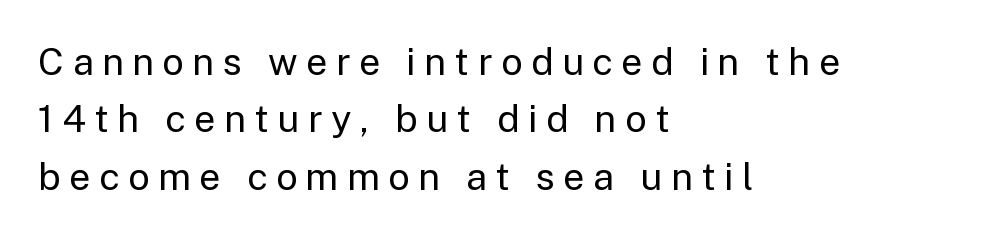
The space between consecutive lines is moderate. The specimen reads as upright at a glance. Looks like regular typesetting: each glyph gets only the width it needs. This rendering employs a face without finishing strokes, i.e., a sans-serif. The strokes are not fattened; the text isn't bold. These lines have a slow, spaced-out rhythm from letter to letter.
